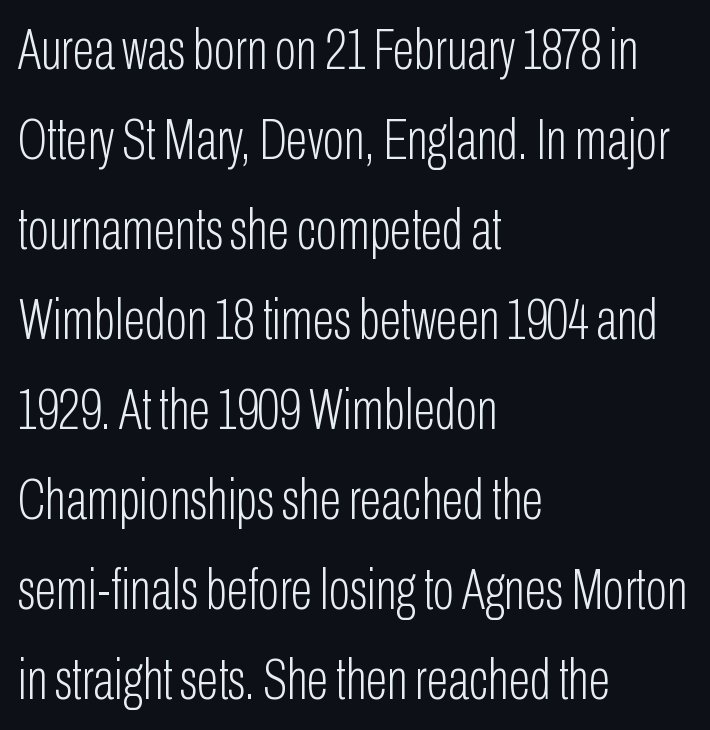
{"serif": "no", "italic": "no", "bold": "no", "weight": "light", "width": "condensed", "stroke_contrast": "low", "x_height": "medium", "monospaced": "no", "underline": "no", "align": "left", "line_spacing": "normal", "line_spacing_ratio": 1.58, "letter_spacing": "normal", "letter_spacing_em": 0.0, "glyph_px": 57}
